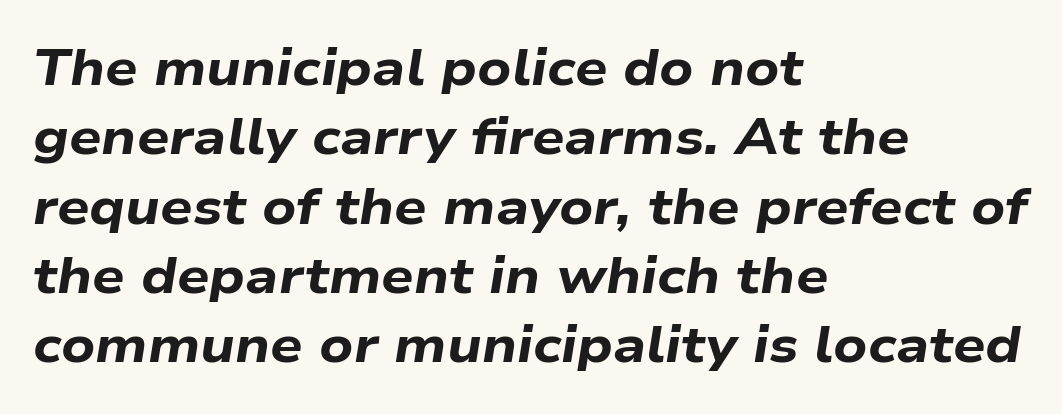
Q: Is the text bold? A: Yes.
Q: Is the text italic (slanted)? A: Yes, it leans right by about 9 degrees.
Q: Is the text underlined? A: No.
Q: How is the paragraph aligned? A: Left-aligned.
Q: Is the spacing between letters normal or unusually wide? A: Normal.
Q: Is the spacing between lines tight, normal or loose? A: Normal.
Q: Width (condensed, normal, or wide)? A: Wide.
Q: Stroke contrast? A: Low.
Q: x-height? A: Medium.
Q: Monospaced? A: No.
